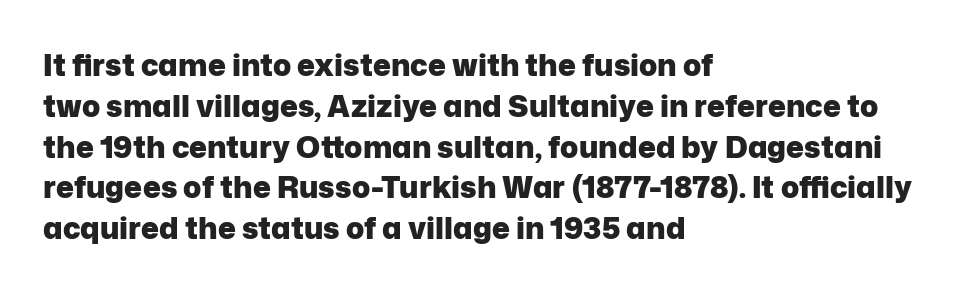
{"serif": "no", "italic": "no", "bold": "yes", "weight": "heavy", "width": "normal", "stroke_contrast": "low", "x_height": "medium", "monospaced": "no", "underline": "no", "align": "left", "line_spacing": "normal", "line_spacing_ratio": 1.36, "letter_spacing": "normal", "letter_spacing_em": 0.0, "glyph_px": 30}
